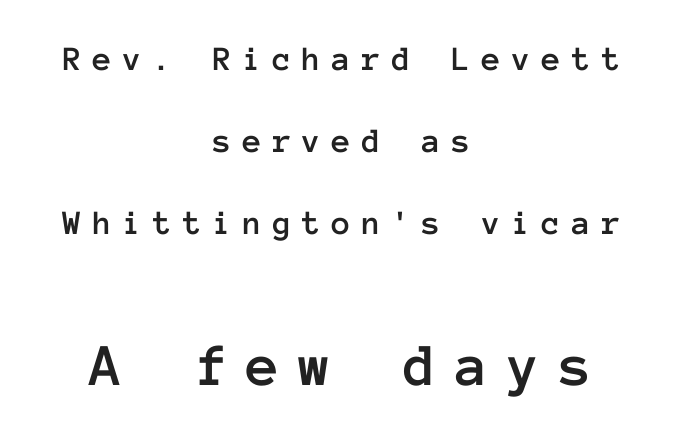
Q: Is the text italic (slanted)? A: No, it is upright.
Q: Is the text underlined? A: No.
Q: How is the paragraph aligned? A: Centered.
Q: Is the spacing between letters normal or unusually wide? A: Unusually wide.
Q: Is the spacing between lines tight, normal or loose? A: Loose.
Q: Which block of text is set in a larger size, the first (top) or the second (bottom)? A: The second (bottom) one.
Q: Width (condensed, normal, or wide)? A: Normal.
Q: Stroke contrast? A: Low.
Q: x-height? A: Medium.
Q: Monospaced? A: Yes.
